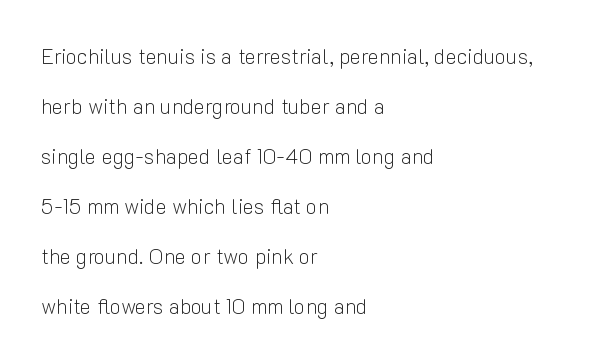
{"italic": "no", "bold": "no", "underline": "no", "align": "left", "line_spacing": "loose", "line_spacing_ratio": 2.38, "letter_spacing": "normal", "letter_spacing_em": 0.0, "glyph_px": 21}
